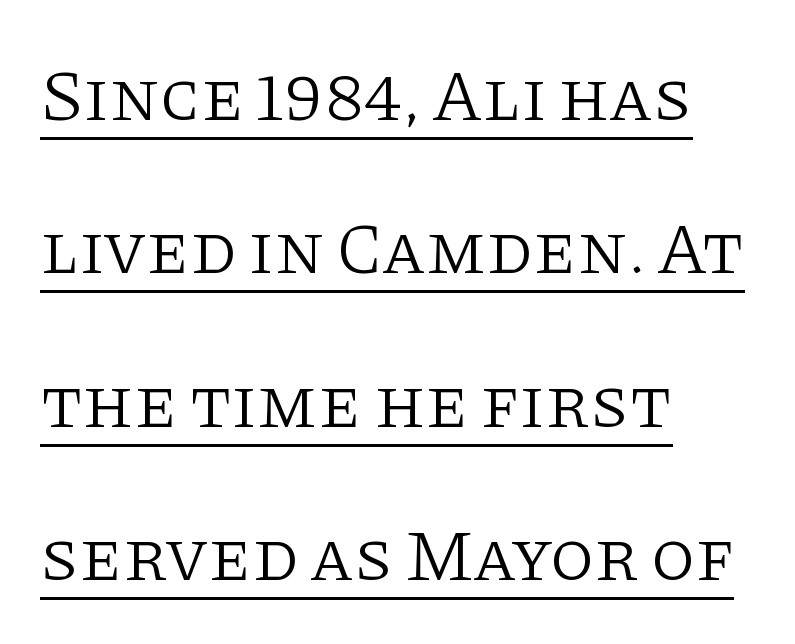
Q: Is the text bold? A: No.
Q: Is the text italic (slanted)? A: No, it is upright.
Q: Is the typeface a serif or a sans-serif typeface? A: Serif.
Q: Is the text underlined? A: Yes.
Q: How is the paragraph aligned? A: Left-aligned.
Q: Is the spacing between letters normal or unusually wide? A: Normal.
Q: Is the spacing between lines tight, normal or loose? A: Loose.
Q: Width (condensed, normal, or wide)? A: Normal.
Q: Stroke contrast? A: Low.
Q: x-height? A: Large.
Q: Monospaced? A: No.
